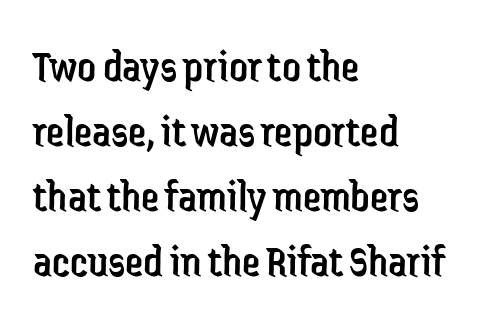
Beneath every word, the page is bare. Successive baselines arrive at the customary interval. Nope, no serifs anywhere on these letters. It's the straight-up-and-down kind of type.
